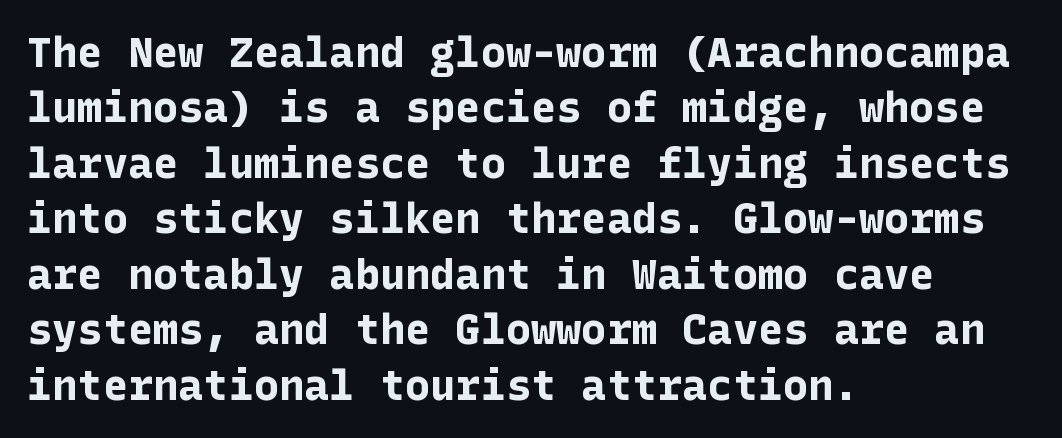
Line spacing here is normal. Ordinary non-slanted type is in use. As a designer I'd log this as weight 700, bold. Caption: multi-line text, flush left, ragged right.
